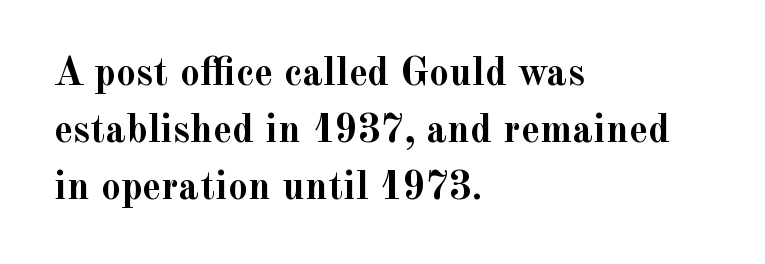
Reading down the block, your eye returns to a fixed left position each line. These lines are rendered in a variable-pitch font. Plain, unruled lines of type. Strokes here are thick enough to call this a true bold. Type style note: has serifs. One glance says typical: line gaps are just what's usual.
